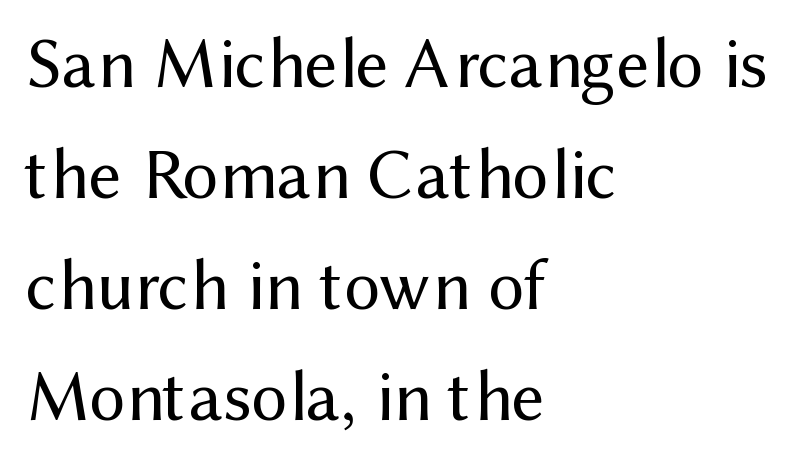
These lines are composed in type without serifs. Type without underlining. Caption: standard tracking, unaltered. The rows are spaced the way most documents space them. The passage is arranged the way most books set body copy — flush left.
